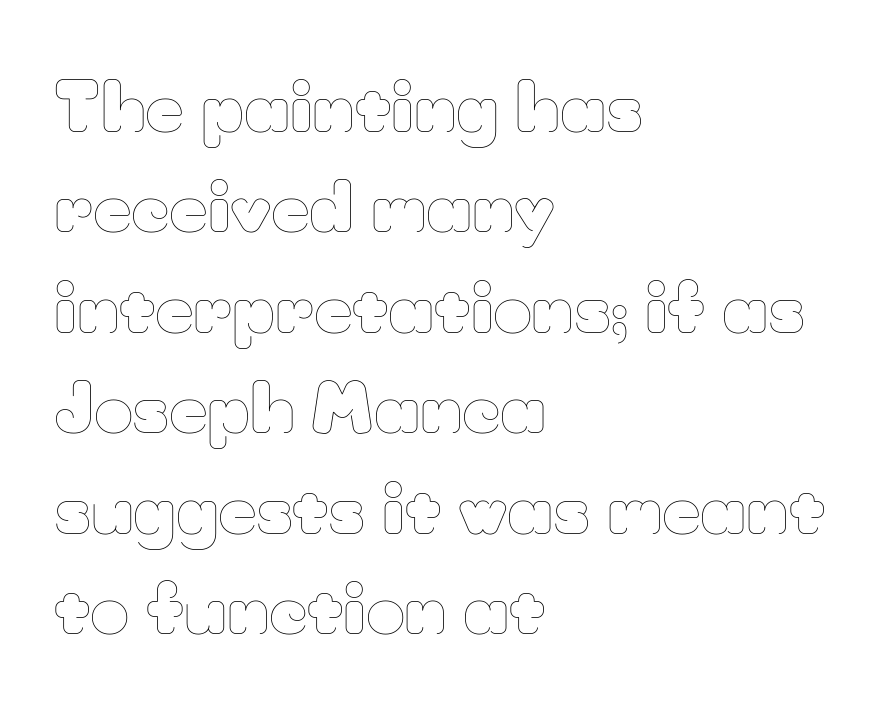
The image shows 67 px thin type, upright; set left-aligned, normal line spacing (1.5x), normal letter spacing, not underlined; low stroke contrast and a small x-height.
